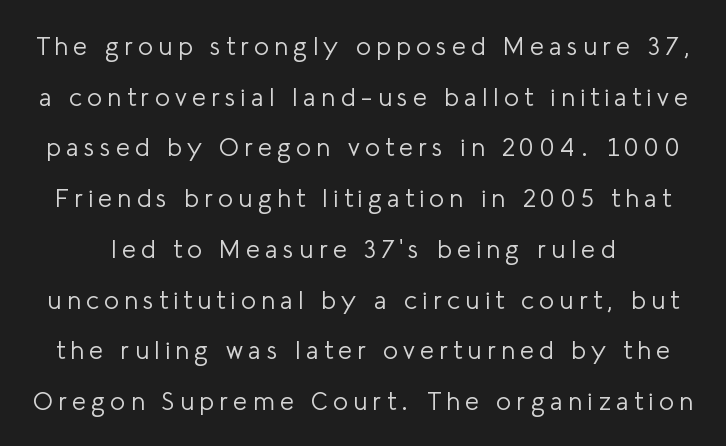
Q: Is the text bold? A: No.
Q: Is the text italic (slanted)? A: No, it is upright.
Q: Is the text underlined? A: No.
Q: Is the spacing between letters normal or unusually wide? A: Unusually wide.
Q: Is the spacing between lines tight, normal or loose? A: Loose.
